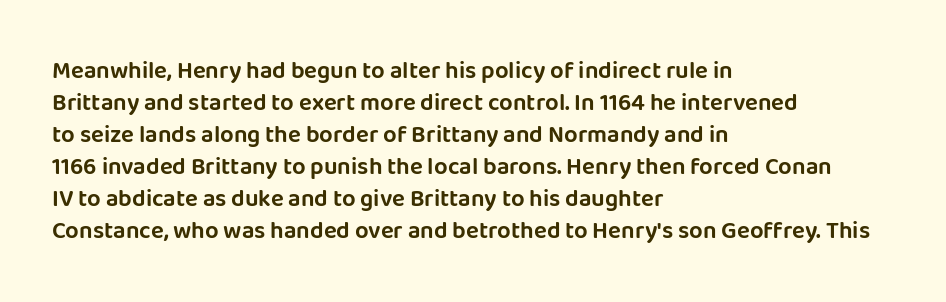
The image shows 24 px text type, upright; set left-aligned, normal line spacing (1.33x), normal letter spacing, not underlined.
